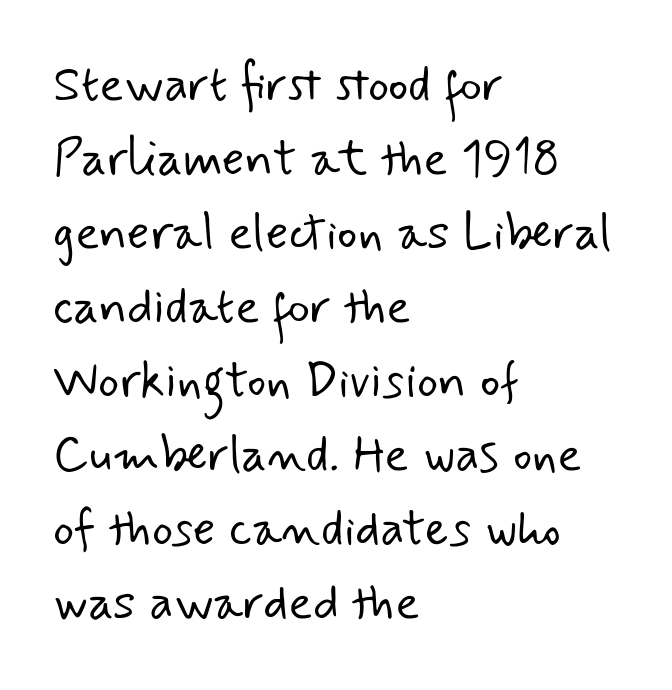
Q: Is the text bold? A: No.
Q: Is the typeface a serif or a sans-serif typeface? A: Sans-serif.
Q: Is the text underlined? A: No.
Q: How is the paragraph aligned? A: Left-aligned.
Q: Is the spacing between letters normal or unusually wide? A: Normal.
Q: Is the spacing between lines tight, normal or loose? A: Normal.
Q: Width (condensed, normal, or wide)? A: Normal.
Q: Stroke contrast? A: Low.
Q: x-height? A: Small.
Q: Monospaced? A: No.
